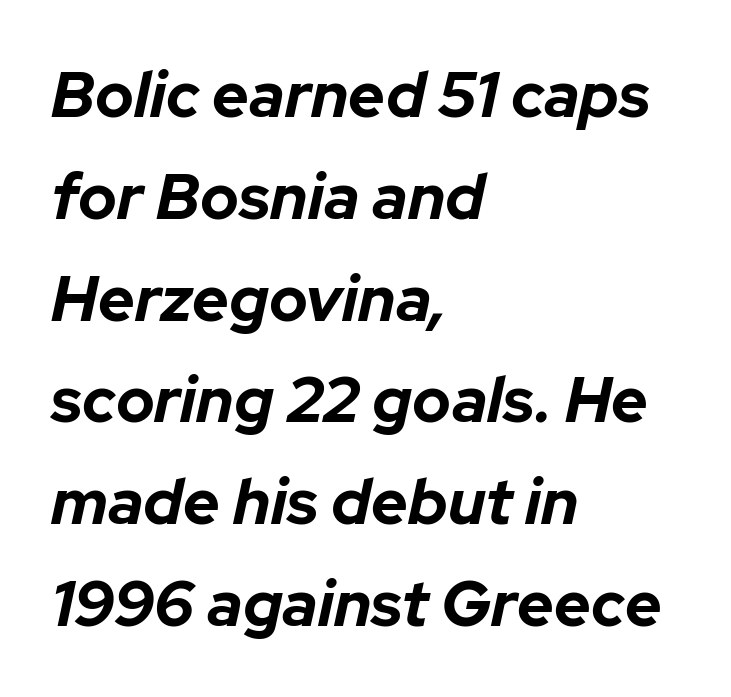
Q: Is the text bold? A: Yes.
Q: Is the text italic (slanted)? A: Yes, it leans right by about 12 degrees.
Q: Is the text underlined? A: No.
Q: How is the paragraph aligned? A: Left-aligned.
Q: Is the spacing between letters normal or unusually wide? A: Normal.
Q: Is the spacing between lines tight, normal or loose? A: Normal.
Q: Width (condensed, normal, or wide)? A: Normal.
Q: Stroke contrast? A: Low.
Q: x-height? A: Medium.
Q: Monospaced? A: No.
